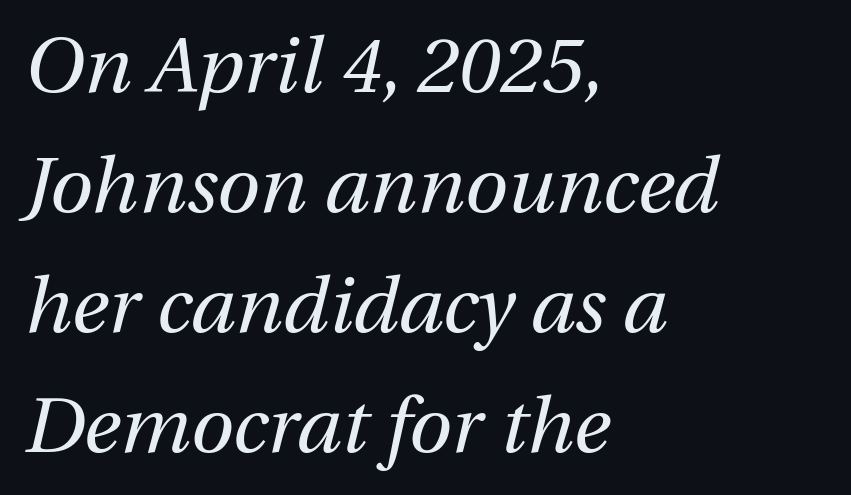
Q: Is the text bold? A: No.
Q: Is the text italic (slanted)? A: Yes, it leans right by about 12 degrees.
Q: Is the text underlined? A: No.
Q: How is the paragraph aligned? A: Left-aligned.
Q: Is the spacing between letters normal or unusually wide? A: Normal.
Q: Is the spacing between lines tight, normal or loose? A: Normal.
Q: Width (condensed, normal, or wide)? A: Normal.
Q: Stroke contrast? A: Medium.
Q: x-height? A: Medium.
Q: Monospaced? A: No.
